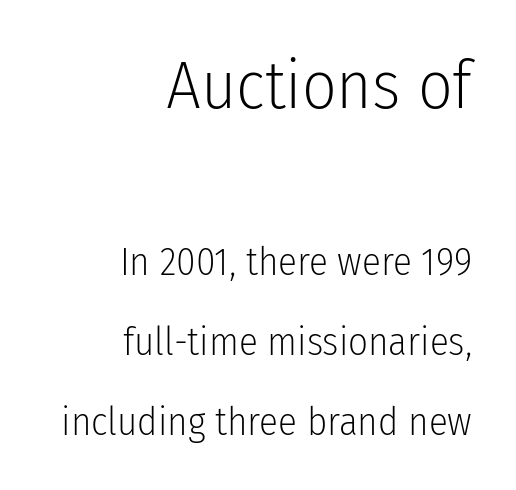
The image shows 68 px light, condensed sans-serif type, upright; set right-aligned, loose line spacing (2.05x), normal letter spacing, not underlined; the first (top) block is 1.74x larger; low stroke contrast and a medium x-height.
